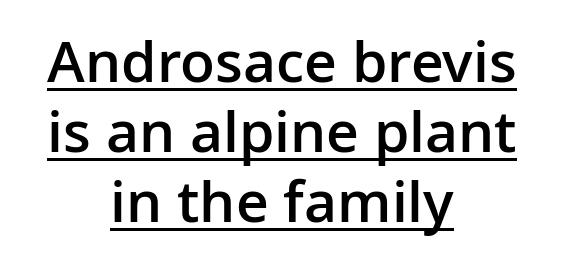
The image shows 57 px semibold sans-serif type, upright; set centered, line spacing 1.23x, normal letter spacing, underlined; low stroke contrast and a medium x-height.
